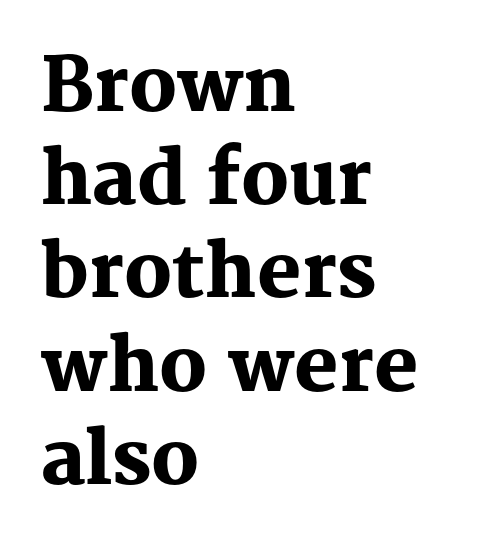
The type is set solid horizontally, with unmodified tracking. Think of a printed novel: that variable character pitch is what you see here. The lettering stays uniformly vertical, giving the passage a roman look. This rendering employs a face with finishing strokes, i.e., a serif. I'd describe the lettering as bold — thick and assertive. The paragraph shown leans on its left margin.
